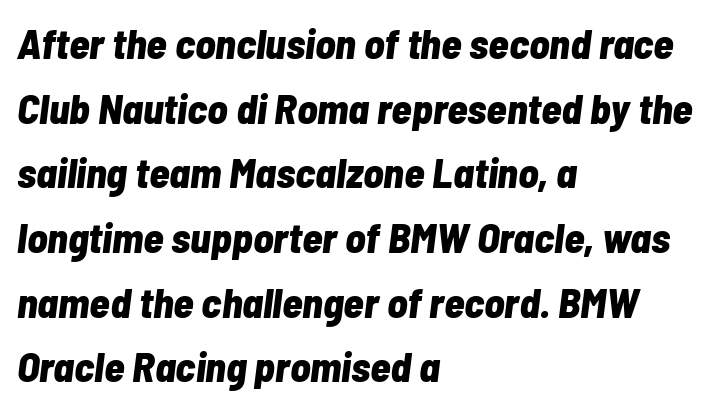
{"italic": "yes", "lean": "right", "slant_degrees": 7, "bold": "yes", "weight": "bold", "width": "condensed", "stroke_contrast": "low", "x_height": "medium", "monospaced": "no", "underline": "no", "align": "left", "line_spacing": "normal", "line_spacing_ratio": 1.54, "letter_spacing": "normal", "letter_spacing_em": 0.0, "glyph_px": 42}
